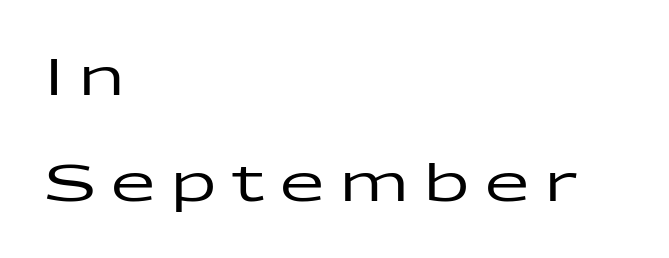
The image shows 51 px wide sans-serif type, upright; set left-aligned, loose line spacing (2.07x), unusually wide letter spacing (+0.31 em), not underlined; low stroke contrast and a medium x-height.
